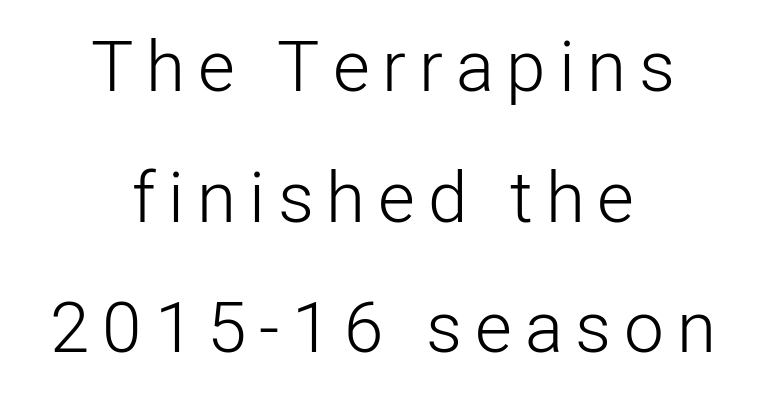
The image shows 71 px light sans-serif type, upright; set centered, line spacing 1.84x, not underlined; low stroke contrast and a medium x-height.
